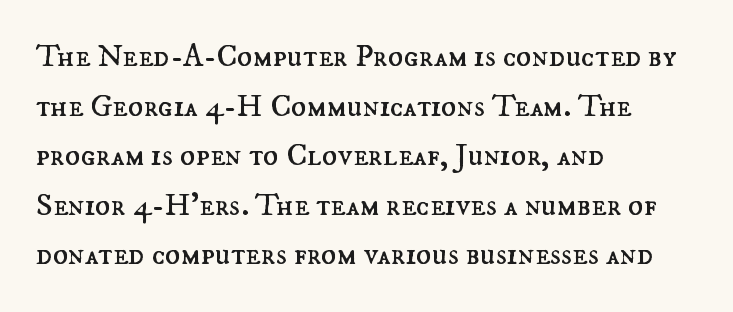
Vertically, the passage feels balanced, rows spaced as you'd expect. A quiet, ordinary-to-light weight characterises the typeface. Do the characters align in a grid? No, the font is proportional. The foot of each line stays bare and open.
